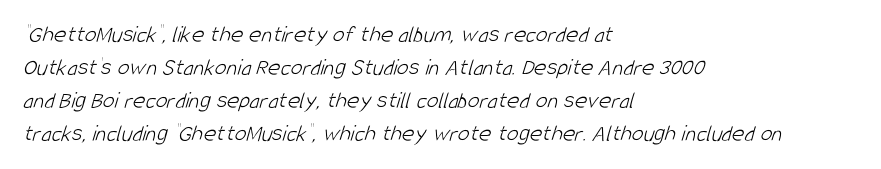
{"bold": "no", "underline": "no", "align": "left", "line_spacing": "normal", "line_spacing_ratio": 1.38, "letter_spacing": "normal", "letter_spacing_em": 0.0, "glyph_px": 24}
